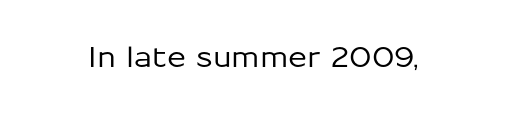
Q: Is the text italic (slanted)? A: No, it is upright.
Q: Is the typeface a serif or a sans-serif typeface? A: Sans-serif.
Q: Is the text underlined? A: No.
Q: Is the spacing between letters normal or unusually wide? A: Normal.
Q: Width (condensed, normal, or wide)? A: Normal.
Q: Stroke contrast? A: Low.
Q: x-height? A: Medium.
Q: Monospaced? A: No.
